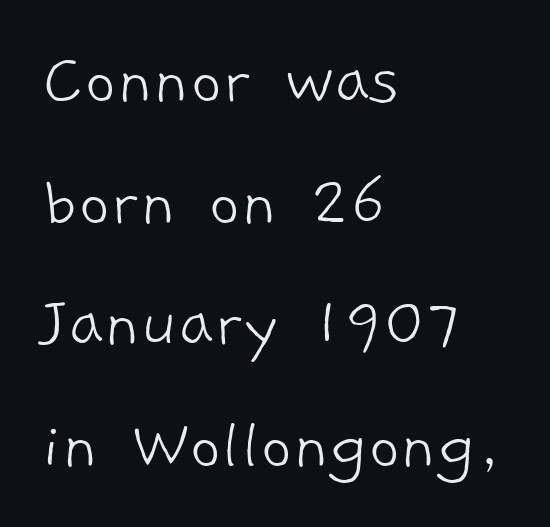
{"serif": "no", "bold": "no", "weight": "light", "width": "normal", "stroke_contrast": "low", "x_height": "medium", "monospaced": "no", "underline": "no", "align": "left", "line_spacing": "normal", "line_spacing_ratio": 1.58, "letter_spacing": "normal", "letter_spacing_em": 0.0, "glyph_px": 77}
